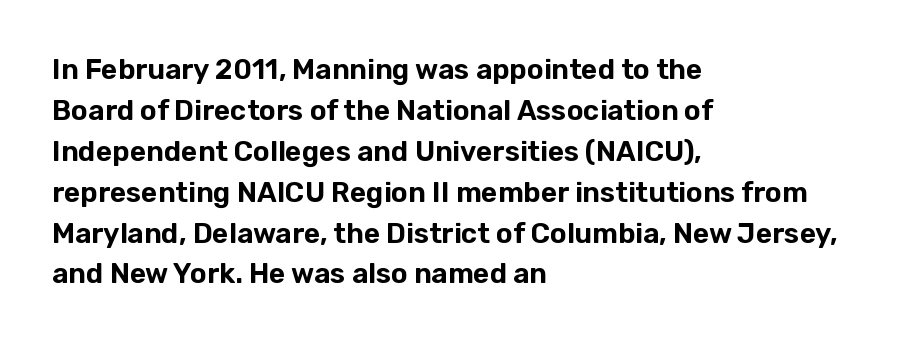
Q: Is the text italic (slanted)? A: No, it is upright.
Q: Is the typeface a serif or a sans-serif typeface? A: Sans-serif.
Q: Is the text underlined? A: No.
Q: How is the paragraph aligned? A: Left-aligned.
Q: Is the spacing between letters normal or unusually wide? A: Normal.
Q: Is the spacing between lines tight, normal or loose? A: Normal.
Q: Width (condensed, normal, or wide)? A: Normal.
Q: Stroke contrast? A: Low.
Q: x-height? A: Medium.
Q: Monospaced? A: No.
